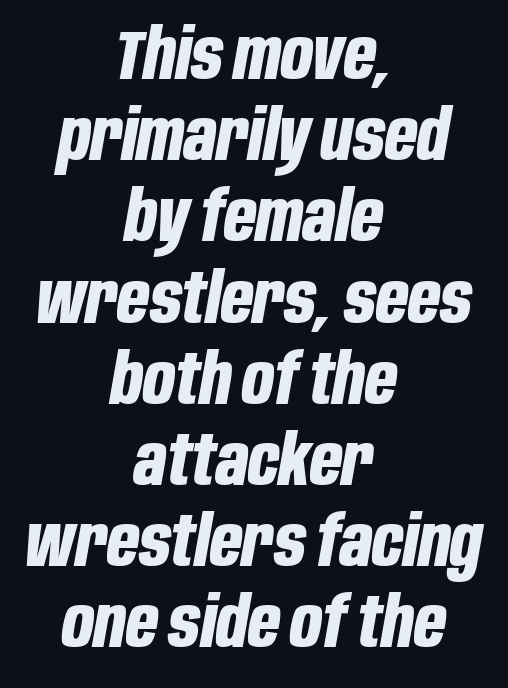
The image shows 70 px bold, condensed type, italic (leaning right); set centered, line spacing 1.16x, normal letter spacing, not underlined; low stroke contrast and a large x-height.
